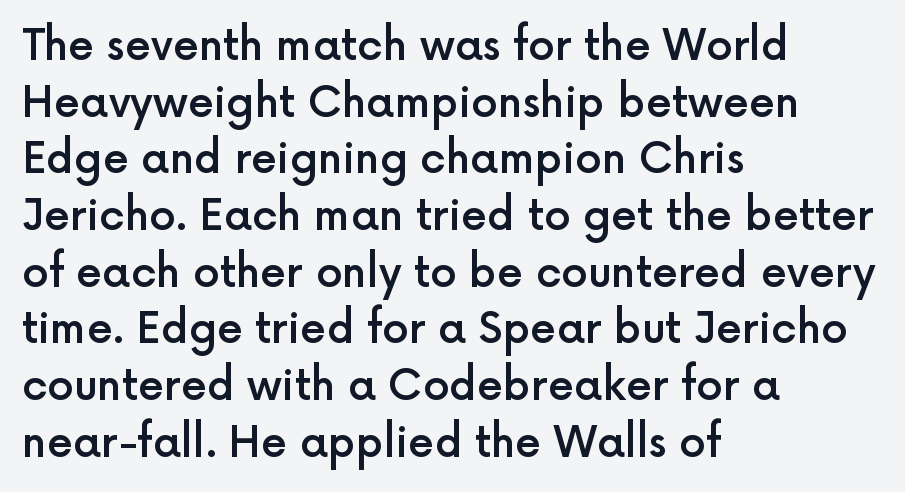
The image shows 42 px semibold sans-serif type, upright; set left-aligned, normal line spacing (1.35x), normal letter spacing, not underlined; a medium x-height.
